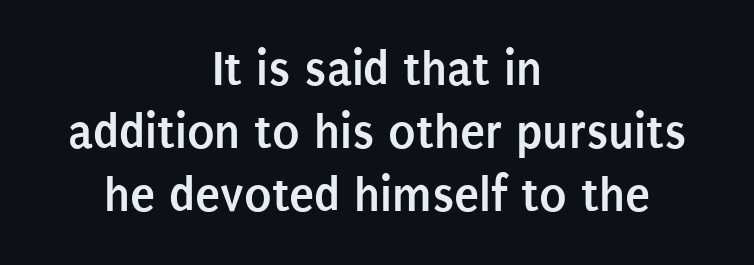
Q: Is the text bold? A: Yes.
Q: Is the text italic (slanted)? A: No, it is upright.
Q: Is the typeface a serif or a sans-serif typeface? A: Sans-serif.
Q: Is the text underlined? A: No.
Q: How is the paragraph aligned? A: Centered.
Q: Is the spacing between letters normal or unusually wide? A: Normal.
Q: Width (condensed, normal, or wide)? A: Condensed.
Q: Stroke contrast? A: Low.
Q: x-height? A: Large.
Q: Monospaced? A: No.
